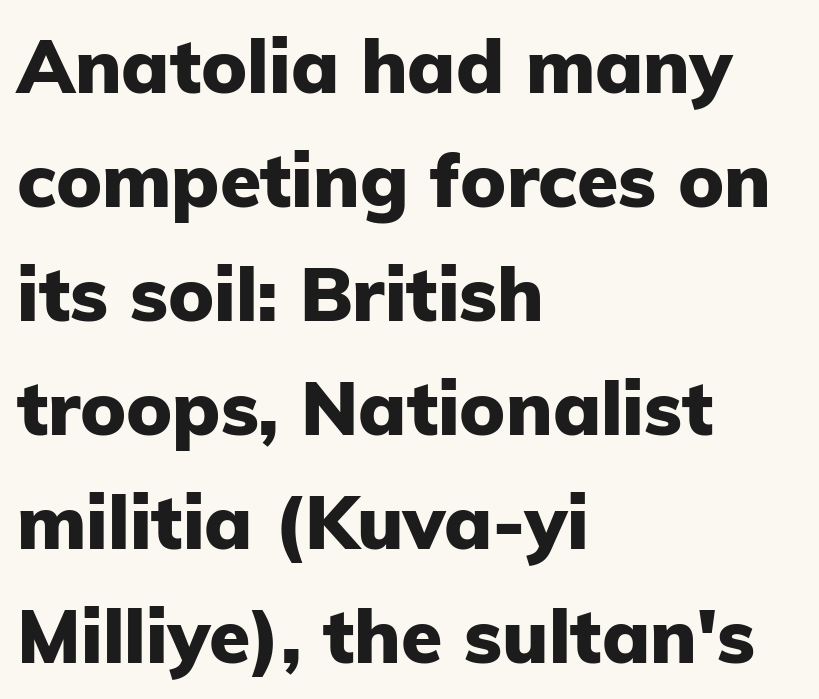
The image shows 75 px heavy sans-serif type, upright; set left-aligned, normal line spacing (1.52x), normal letter spacing, not underlined; low stroke contrast and a medium x-height.
